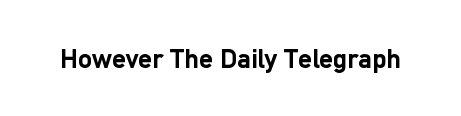
{"serif": "no", "italic": "no", "bold": "yes", "weight": "semibold", "width": "normal", "stroke_contrast": "low", "x_height": "medium", "monospaced": "no", "underline": "no", "letter_spacing": "normal", "letter_spacing_em": 0.0, "glyph_px": 28}
